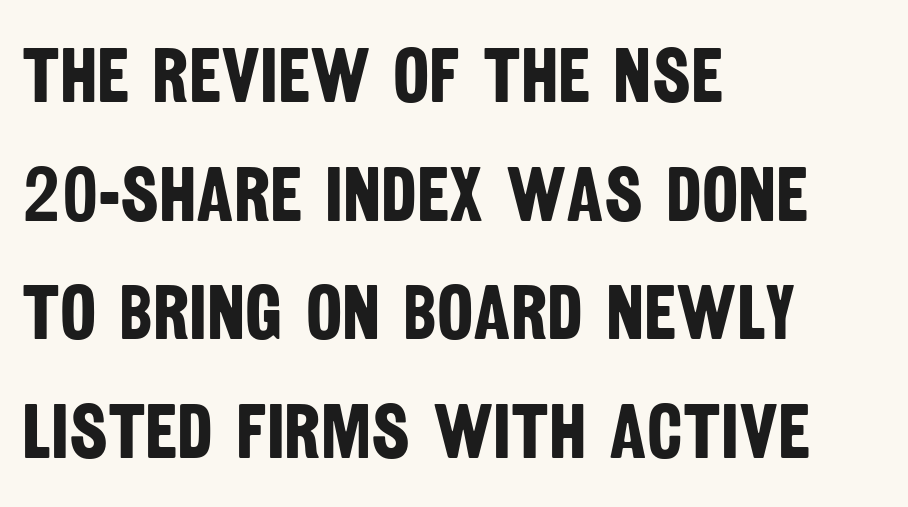
The glyphs in this specimen are sans serif. Notice how the passage keeps a crisp vertical edge on the left only. Compared with typical paragraphs, the rows here are spaced about the same. Weight: bold. The letters advance in unequal steps, a hallmark of proportional type.
